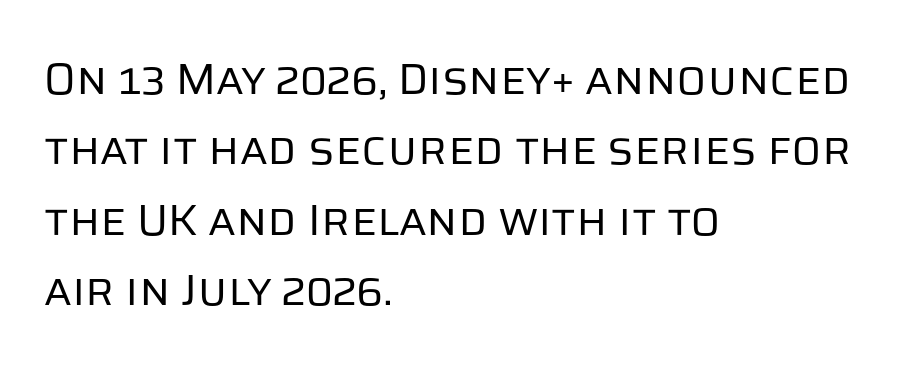
The image shows 44 px regular-weight sans-serif type, upright; set left-aligned, normal line spacing (1.6x), normal letter spacing, not underlined; low stroke contrast and a large x-height.
